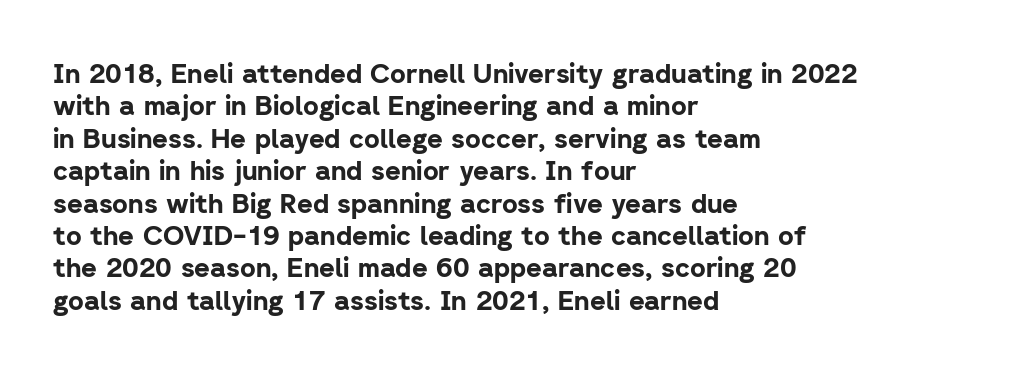
Q: Is the text bold? A: Yes.
Q: Is the text italic (slanted)? A: No, it is upright.
Q: Is the text underlined? A: No.
Q: How is the paragraph aligned? A: Left-aligned.
Q: Is the spacing between letters normal or unusually wide? A: Normal.
